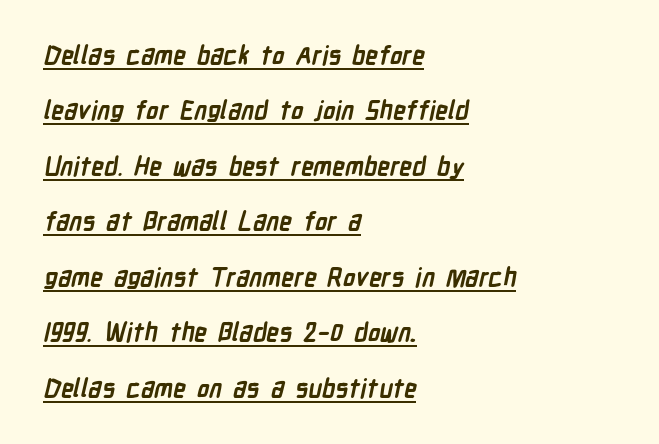
Q: Is the text bold? A: Yes.
Q: Is the text underlined? A: Yes.
Q: How is the paragraph aligned? A: Left-aligned.
Q: Is the spacing between letters normal or unusually wide? A: Normal.
Q: Is the spacing between lines tight, normal or loose? A: Loose.
